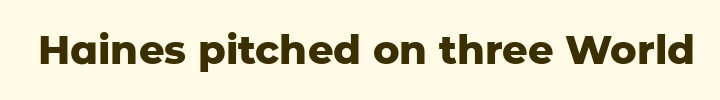
Weight: bold. This rendering leaves character spacing at its baseline value. Posture: vertical. Has an underline been added? It has not. What kind of face is this? One without serifs — a sans. Is this a fixed-width face? No — the glyphs have proportional, varying widths.
